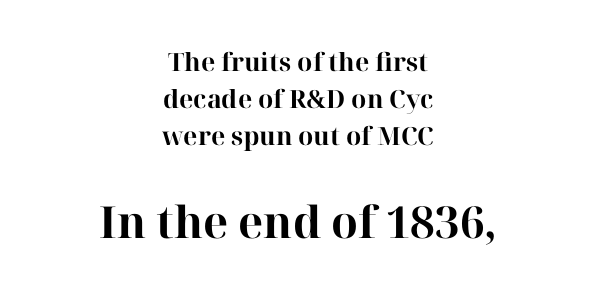
{"serif": "yes", "italic": "no", "bold": "yes", "weight": "bold", "width": "normal", "stroke_contrast": "high", "x_height": "medium", "monospaced": "no", "underline": "no", "align": "center", "line_spacing": "normal", "line_spacing_ratio": 1.48, "letter_spacing": "normal", "letter_spacing_em": 0.0, "larger_block": "second", "size_ratio": 1.76, "glyph_px": 44}
